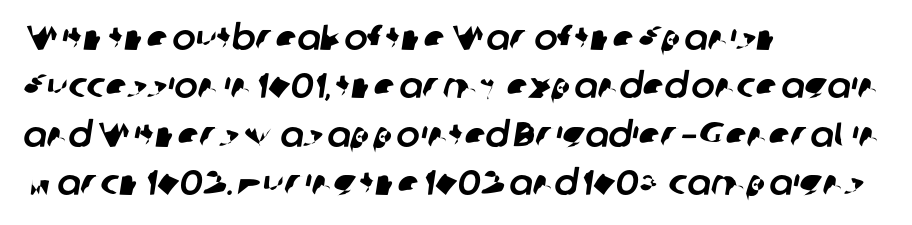
The image shows 35 px sans-serif type; set left-aligned, normal line spacing (1.38x), normal letter spacing, not underlined; low stroke contrast and a medium x-height.
